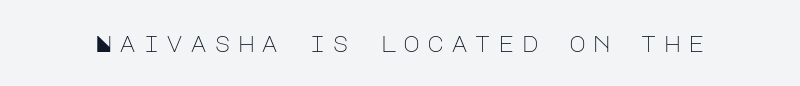
The image shows 23 px text type, upright; set unusually wide letter spacing (+0.29 em), not underlined.
